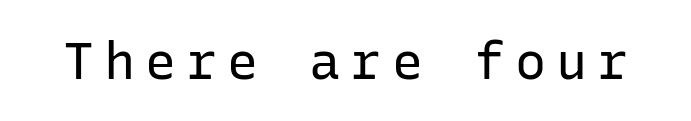
Q: Is the text bold? A: No.
Q: Is the text italic (slanted)? A: No, it is upright.
Q: Is the typeface a serif or a sans-serif typeface? A: Sans-serif.
Q: Is the text underlined? A: No.
Q: Width (condensed, normal, or wide)? A: Normal.
Q: Stroke contrast? A: Low.
Q: x-height? A: Medium.
Q: Monospaced? A: Yes.
